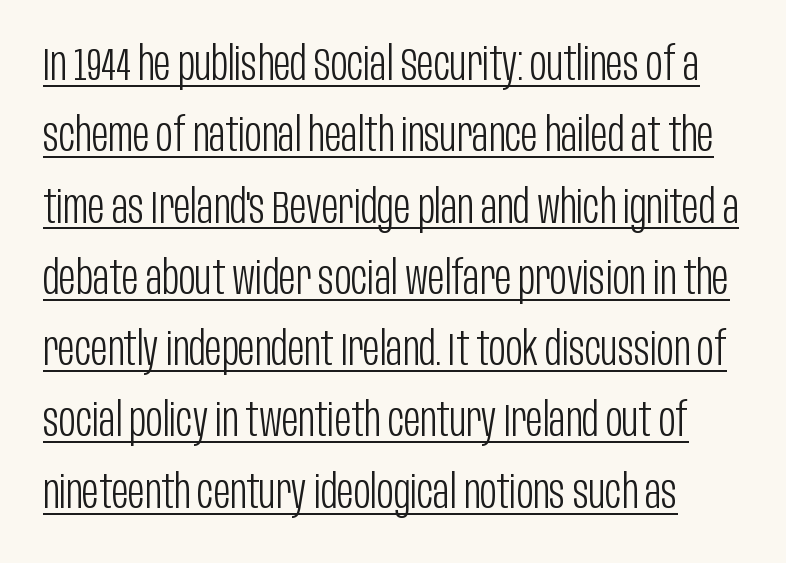
Style check: upright. Normally led — the rows are evenly, conventionally spaced. Look at the bottom of the vertical strokes: they stop flat, with no serifs. The rendered words wear a rule along their underside. Honestly, the letter spacing is just normal — you wouldn't notice it. Note the varied advance widths — an 'i' is clearly narrower than an 'm'.
